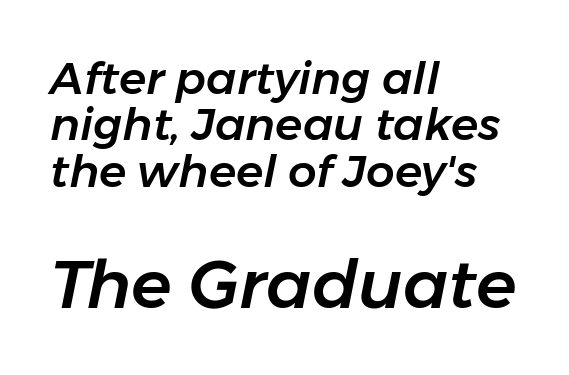
{"italic": "yes", "lean": "right", "slant_degrees": 11, "width": "normal", "stroke_contrast": "low", "x_height": "medium", "monospaced": "no", "underline": "no", "align": "left", "line_spacing": "tight", "line_spacing_ratio": 1.03, "letter_spacing": "normal", "letter_spacing_em": 0.0, "larger_block": "second", "size_ratio": 1.49, "glyph_px": 67}
